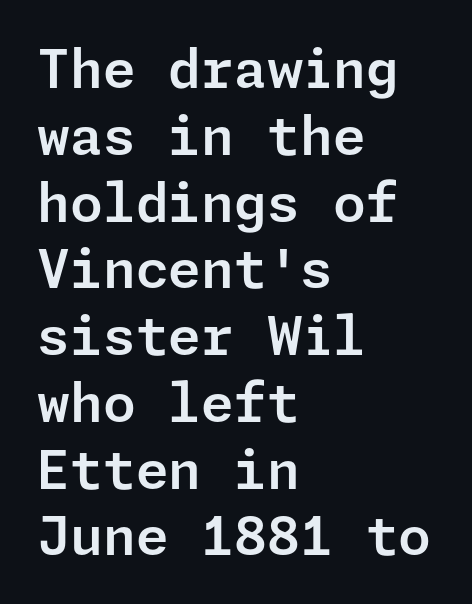
Honestly, the letter spacing is just normal — you wouldn't notice it. The glyphs in this specimen are sans serif. Interline gaps are of average width in this sample. This sample is left-justified, so line endings fall wherever the words run out. Glance below the letters and you will spot only blank space. The lettering stays uniformly vertical, giving the passage a roman look.
